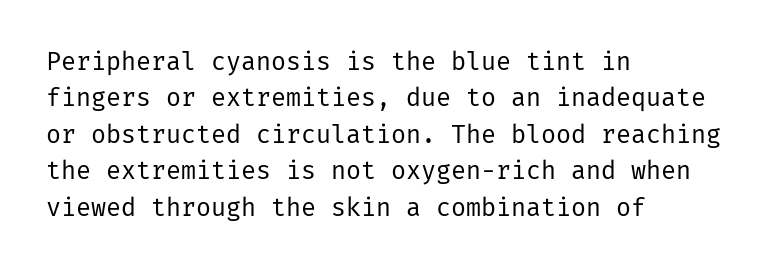
In terms of posture, this sample is upright. The passage shown has conventional tracking throughout. The zone under the glyphs is completely vacant. The lines are quadded left. These glyphs show unthickened strokes, regular width or finer. Rows of type keep a routine distance in the vertical direction.
